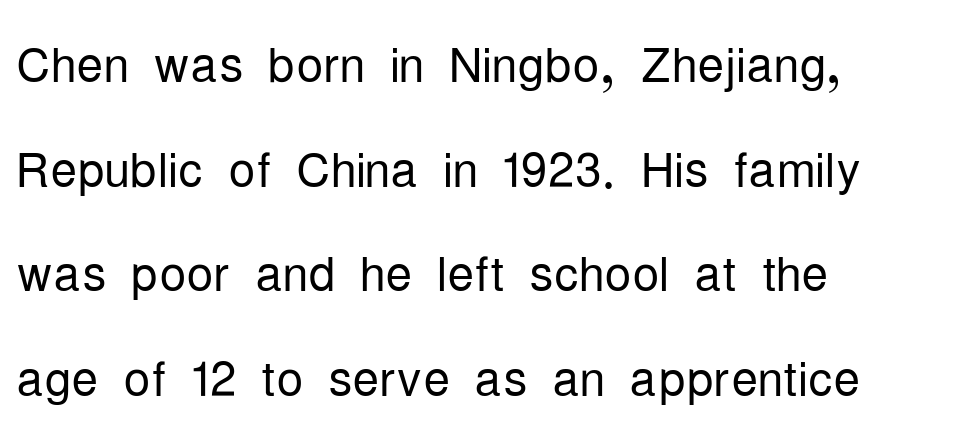
The compositor pushed each line to the left boundary. Examine the stroke ends and you'll find no serifs. Notice how descenders clear the ascenders below comfortably — that's standard leading. A quiet, ordinary-to-light weight characterises the typeface. Proportional: the letters do not fall into vertical columns. Check under the words: just untouched page.
